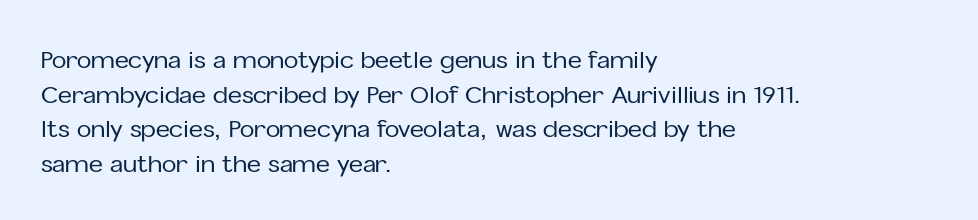
The image shows 24 px text type, upright; set left-aligned, normal line spacing (1.44x), normal letter spacing, not underlined.
